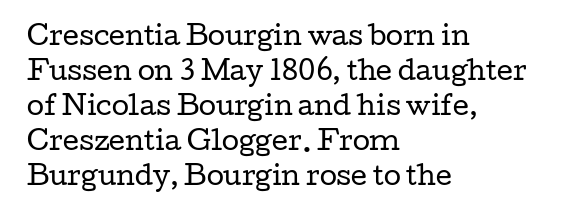
The image shows 25 px text type, upright; set left-aligned, normal line spacing (1.4x), normal letter spacing, not underlined.
